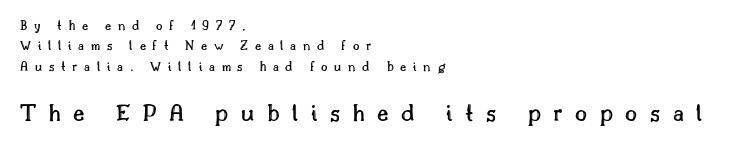
{"italic": "no", "underline": "no", "align": "left", "line_spacing": "normal", "line_spacing_ratio": 1.45, "letter_spacing": "wide", "letter_spacing_em": 0.48, "larger_block": "second", "size_ratio": 1.86, "glyph_px": 26}
